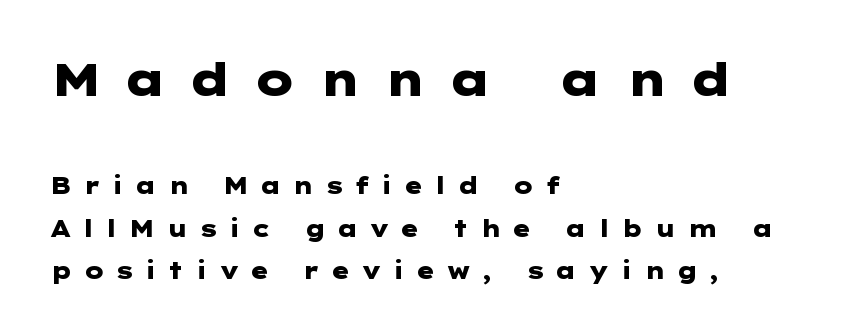
{"serif": "no", "italic": "no", "bold": "yes", "weight": "heavy", "width": "wide", "stroke_contrast": "low", "x_height": "medium", "underline": "no", "align": "left", "line_spacing_ratio": 1.84, "letter_spacing": "wide", "letter_spacing_em": 0.46, "larger_block": "first", "size_ratio": 2.0, "glyph_px": 46}
